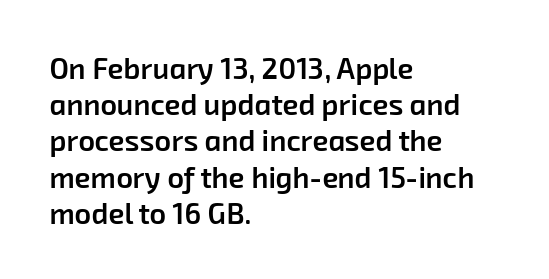
Typesetter's note: demi weight, one step under bold. Spacing between characters is what you'd get straight out of the box. The leading is moderate, giving the passage an even texture. This rendering employs a face without finishing strokes, i.e., a sans-serif. A bare baseline throughout the passage.
